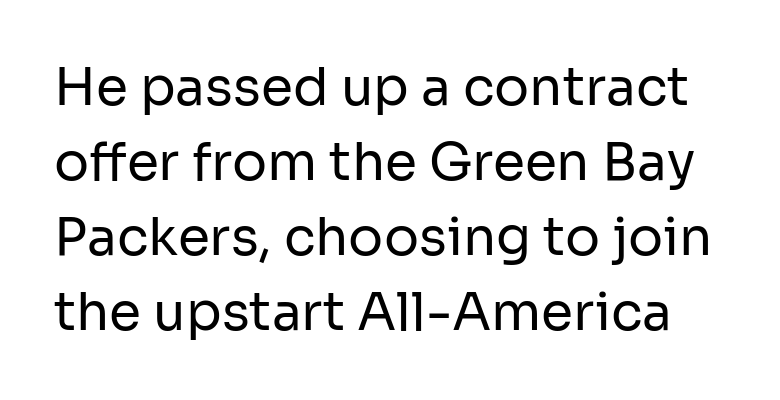
The image shows 52 px regular-weight sans-serif type, upright; set normal line spacing (1.44x), normal letter spacing, not underlined; low stroke contrast and a medium x-height.
